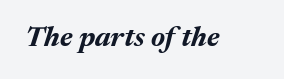
Students, note that the glyphs here touch the page at normal intervals. The glyphs look as if they've been sheared to an angle. Each letter keeps its own natural width here, so spacing adapts to shape. The strokes are fattened all the way to bold.
